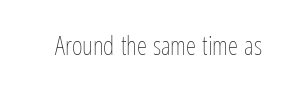
Q: Is the text bold? A: No.
Q: Is the text italic (slanted)? A: No, it is upright.
Q: Is the text underlined? A: No.
Q: Is the spacing between letters normal or unusually wide? A: Normal.
